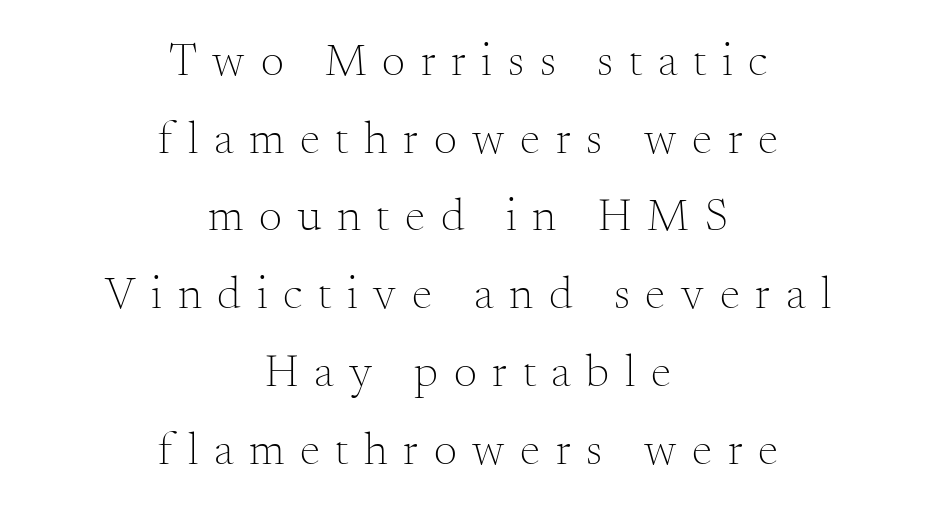
The image shows 46 px light serif type, upright; set centered, normal line spacing (1.69x), unusually wide letter spacing (+0.34 em), not underlined; medium stroke contrast and a small x-height.
